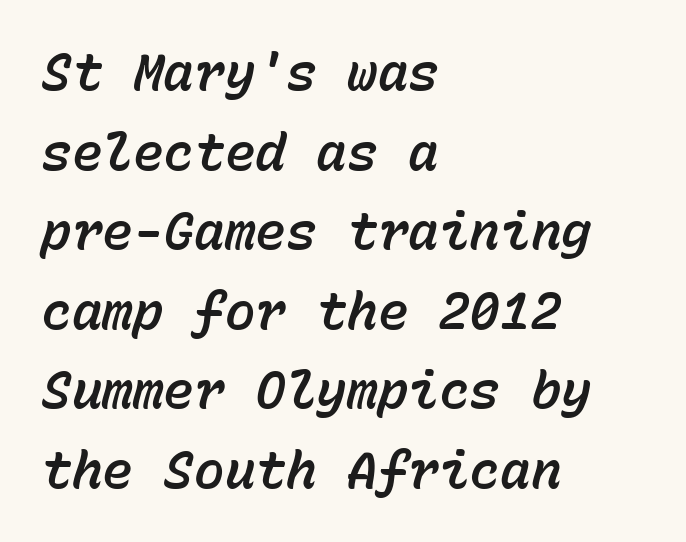
{"italic": "yes", "lean": "right", "slant_degrees": 15, "width": "normal", "stroke_contrast": "low", "x_height": "medium", "monospaced": "yes", "underline": "no", "align": "left", "line_spacing": "normal", "line_spacing_ratio": 1.56, "letter_spacing": "normal", "letter_spacing_em": 0.0, "glyph_px": 51}
